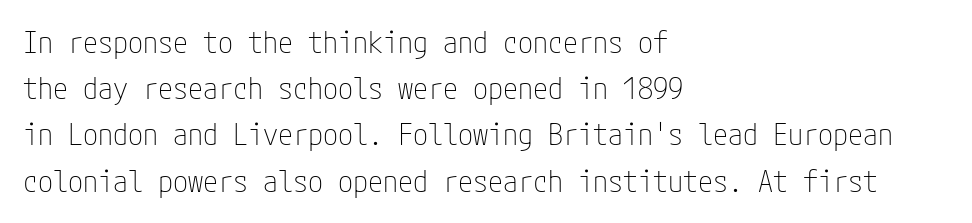
Just letters on the line, the space beneath them empty. The strokes are not fattened; the text isn't bold. Is this a sans? Yes — the strokes have no serifs. Standard letterfit; no display-style spreading of the glyphs. Visually the block forms a straight wall on the left and a jagged coastline on the right.
